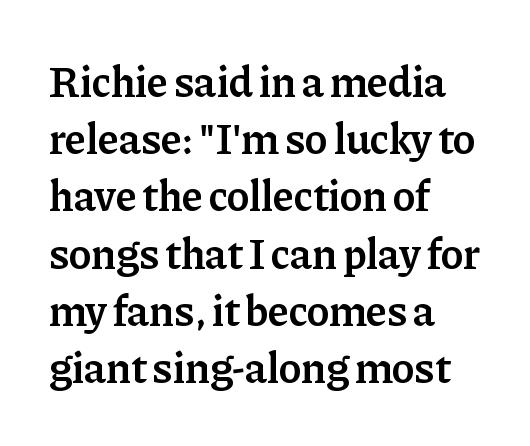
{"serif": "yes", "italic": "no", "bold": "semi", "weight": "semibold", "width": "normal", "stroke_contrast": "low", "x_height": "medium", "monospaced": "no", "underline": "no", "align": "left", "line_spacing": "normal", "line_spacing_ratio": 1.33, "letter_spacing": "normal", "letter_spacing_em": 0.0, "glyph_px": 43}
